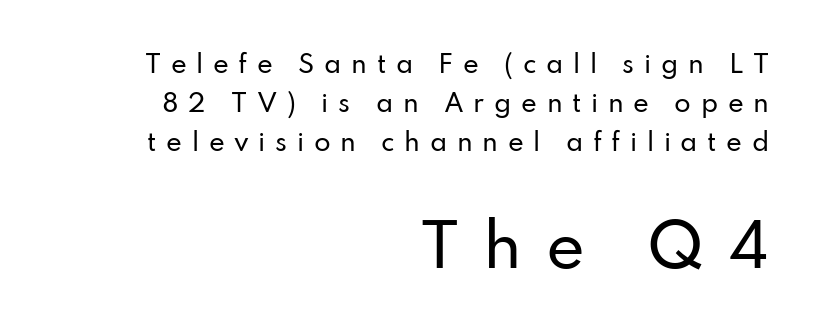
Typographically, this falls in the sans-serif category. Vertical strokes here are truly vertical. Horizontally, the lines are justified to the trailing edge only. Looks like regular typesetting: each glyph gets only the width it needs. Just letters on the line, the space beneath them empty.
